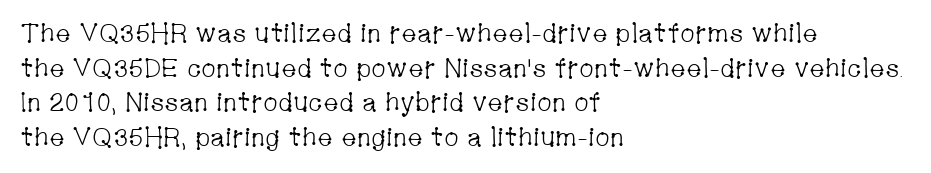
The image shows 26 px text type, upright; set left-aligned, normal line spacing (1.33x), normal letter spacing, not underlined.
